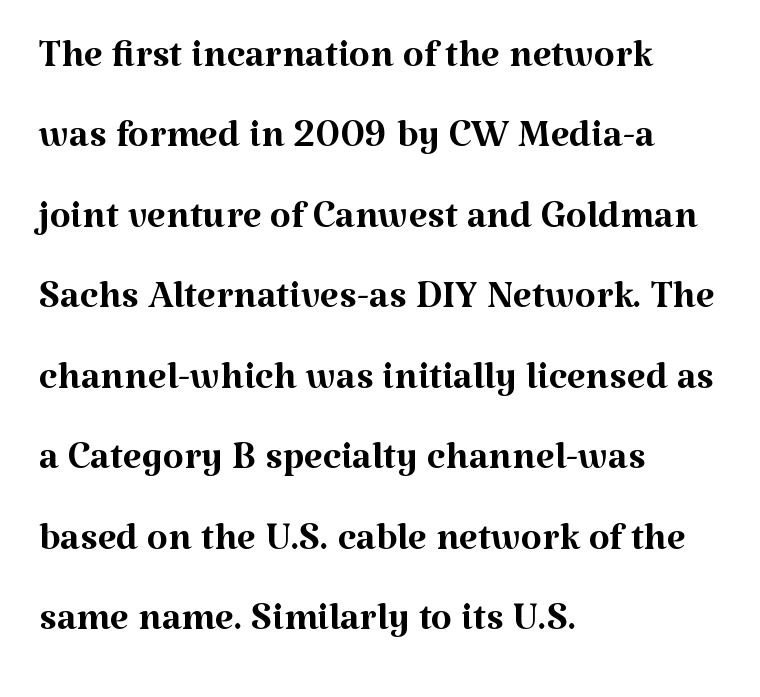
Is the letter spacing exaggerated? No — it looks like the ordinary default. The typesetting does not lean heavy: it is not bold. Which margin do the lines hug? The left one — the right edge is uneven. Stroke terminals: seriffed.
